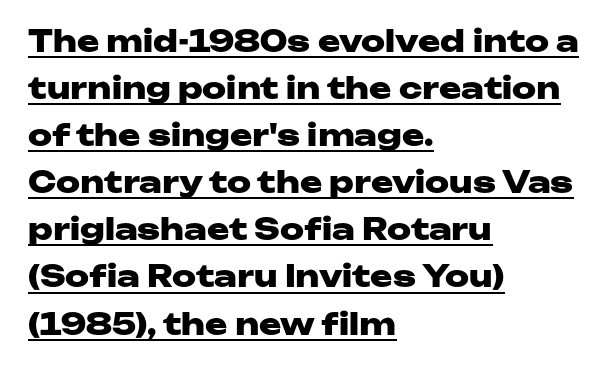
{"serif": "no", "italic": "no", "bold": "yes", "weight": "heavy", "width": "wide", "stroke_contrast": "low", "x_height": "medium", "monospaced": "no", "underline": "yes", "align": "left", "line_spacing": "normal", "line_spacing_ratio": 1.57, "letter_spacing": "normal", "letter_spacing_em": 0.0, "glyph_px": 30}
